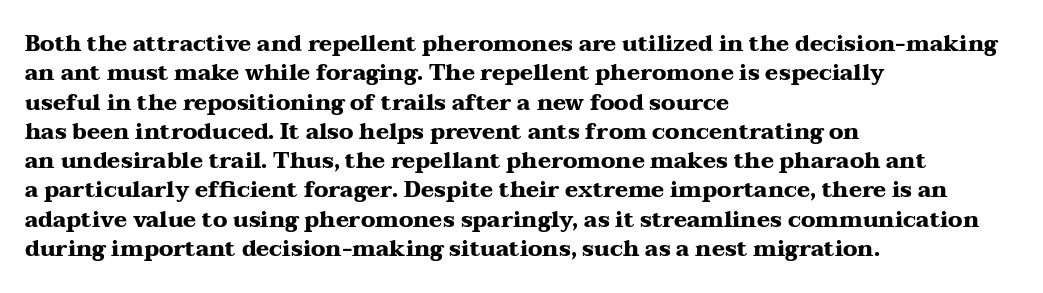
The image shows 22 px bold type, upright; set left-aligned, normal line spacing (1.33x), normal letter spacing, not underlined.
